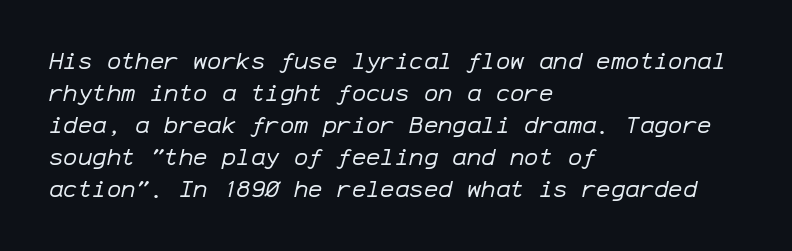
{"italic": "yes", "lean": "right", "slant_degrees": 12, "bold": "no", "underline": "no", "align": "left", "line_spacing": "normal", "line_spacing_ratio": 1.33, "letter_spacing": "normal", "letter_spacing_em": 0.0, "glyph_px": 24}
